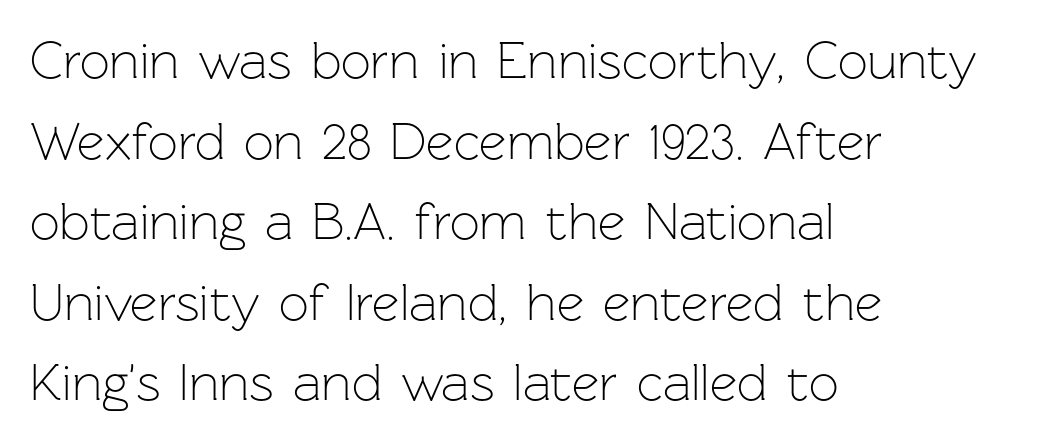
This is sans-serif lettering, the kind often seen on screens and signage. Each new line begins a customary step beneath the previous one. Is this a fixed-width face? No — the glyphs have proportional, varying widths. Each stroke keeps to a modest, everyday thickness or less. You can tell it's not italic because the verticals are truly vertical. Where is the straight margin? On the left.
